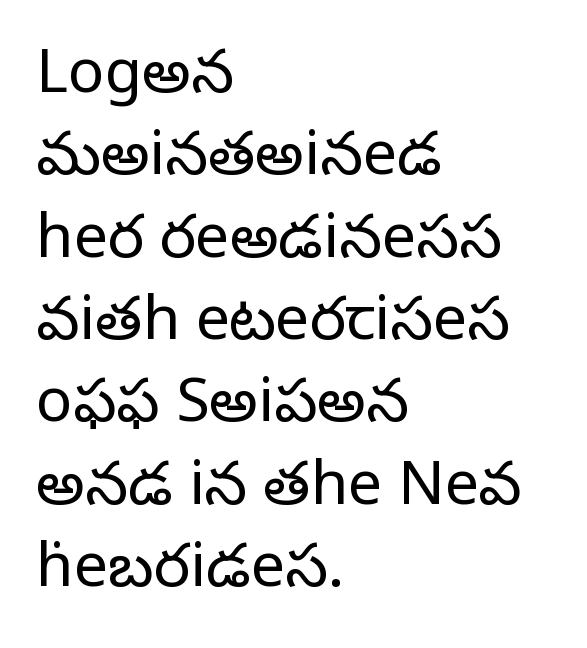
Q: Is the text bold? A: No.
Q: Is the text italic (slanted)? A: No, it is upright.
Q: Is the typeface a serif or a sans-serif typeface? A: Serif.
Q: Is the text underlined? A: No.
Q: How is the paragraph aligned? A: Left-aligned.
Q: Is the spacing between letters normal or unusually wide? A: Normal.
Q: Is the spacing between lines tight, normal or loose? A: Normal.
Q: Width (condensed, normal, or wide)? A: Normal.
Q: Stroke contrast? A: Low.
Q: x-height? A: Large.
Q: Monospaced? A: No.
